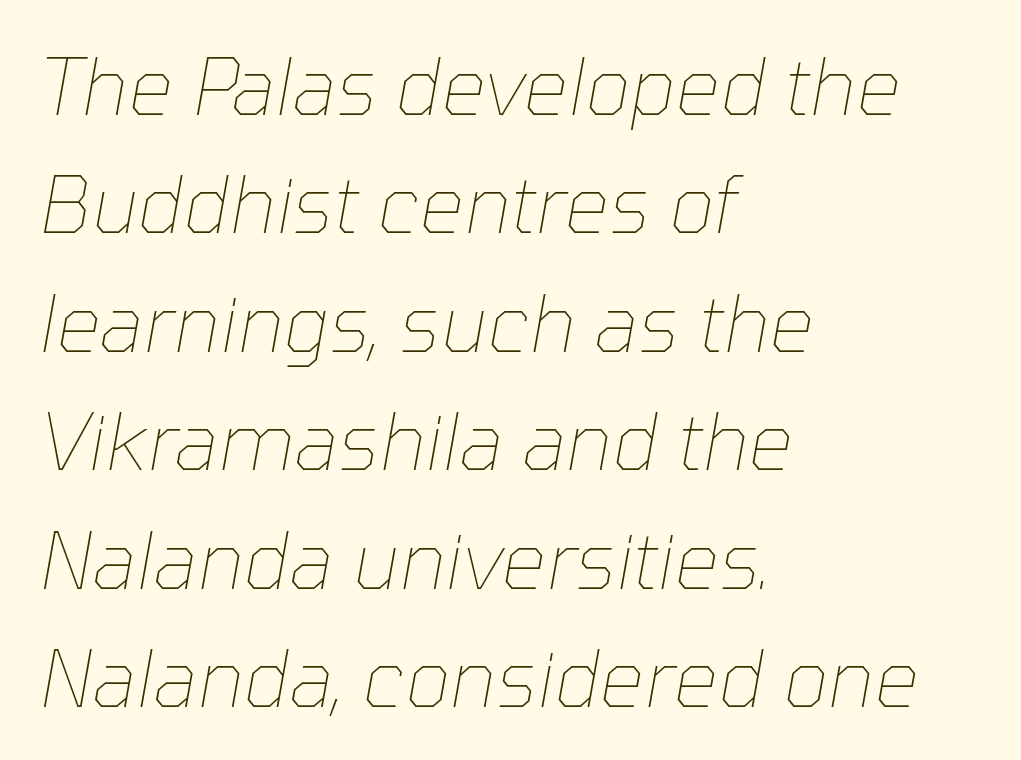
{"italic": "yes", "lean": "right", "slant_degrees": 10, "bold": "no", "weight": "thin", "width": "normal", "stroke_contrast": "low", "x_height": "medium", "monospaced": "no", "underline": "no", "align": "left", "line_spacing": "normal", "line_spacing_ratio": 1.5, "letter_spacing": "normal", "letter_spacing_em": 0.0, "glyph_px": 79}
